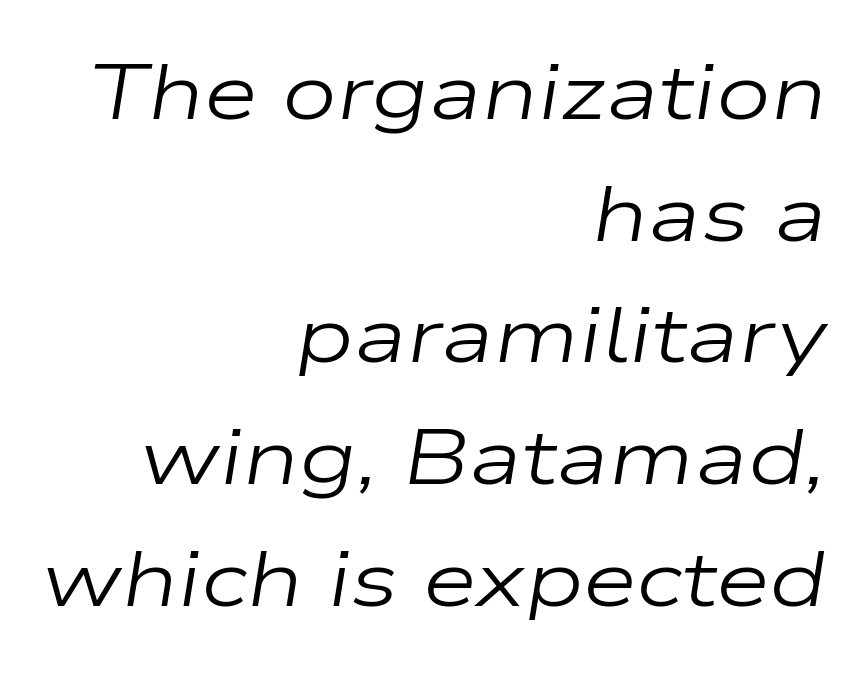
Q: Is the text bold? A: No.
Q: Is the text italic (slanted)? A: Yes, it leans right by about 9 degrees.
Q: Is the text underlined? A: No.
Q: How is the paragraph aligned? A: Right-aligned.
Q: Is the spacing between letters normal or unusually wide? A: Normal.
Q: Is the spacing between lines tight, normal or loose? A: Normal.
Q: Width (condensed, normal, or wide)? A: Wide.
Q: Stroke contrast? A: Low.
Q: x-height? A: Medium.
Q: Monospaced? A: No.
